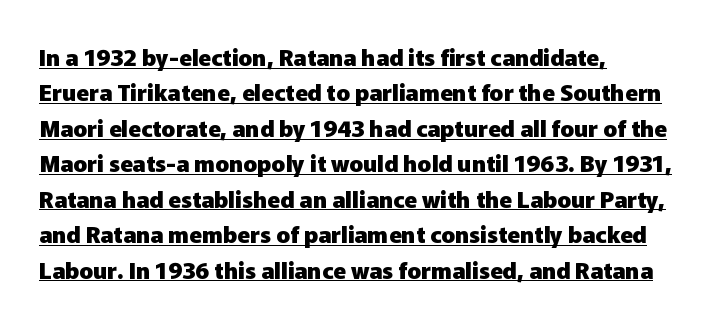
The image shows 23 px bold type, upright; set left-aligned, normal line spacing (1.54x), normal letter spacing, underlined.
